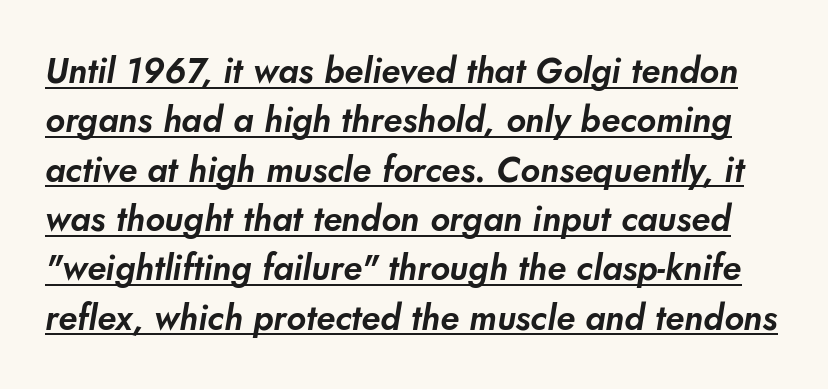
{"serif": "no", "width": "normal", "stroke_contrast": "low", "x_height": "small", "monospaced": "no", "underline": "yes", "line_spacing": "normal", "line_spacing_ratio": 1.41, "letter_spacing": "normal", "letter_spacing_em": 0.0, "glyph_px": 35}
